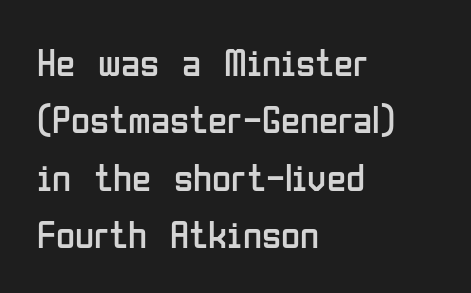
{"serif": "no", "italic": "no", "bold": "no", "weight": "regular", "width": "condensed", "stroke_contrast": "low", "x_height": "medium", "monospaced": "no", "underline": "no", "align": "left", "line_spacing": "normal", "line_spacing_ratio": 1.47, "letter_spacing": "normal", "letter_spacing_em": 0.0, "glyph_px": 39}
